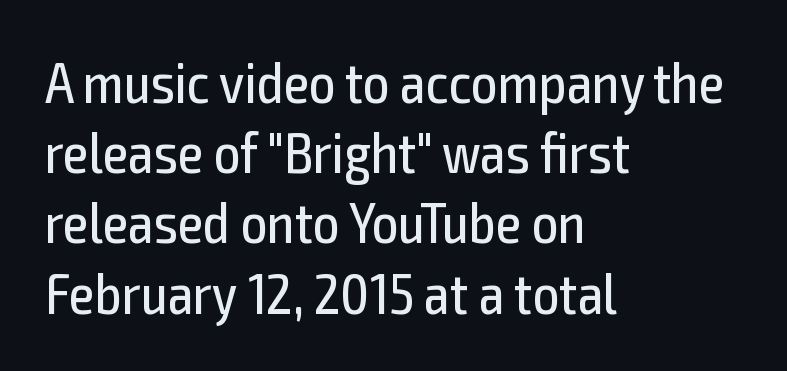
These lines are set flush left with a ragged right edge. The letterforms sit at book weight or below. No extra tracking has been applied to these lines. The typography opts for an upright posture over an oblique one. Underlining? Definitely not there. The face used here is proportionally spaced, like ordinary book or web type.
